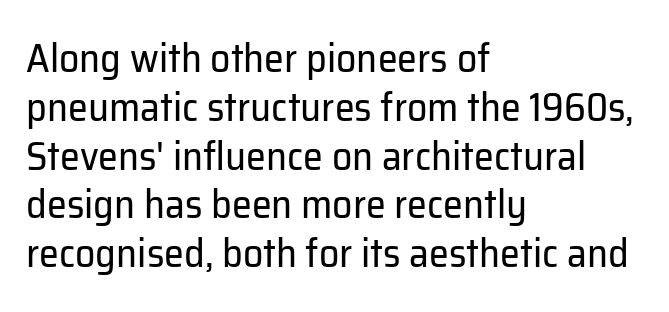
The image shows 40 px regular-weight sans-serif type, upright; set left-aligned, line spacing 1.22x, normal letter spacing, not underlined; low stroke contrast and a medium x-height.
